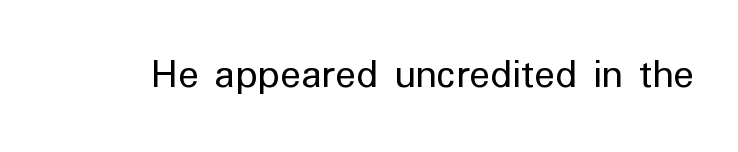
The image shows 43 px regular-weight sans-serif type, upright; set normal letter spacing, not underlined; low stroke contrast and a medium x-height.
